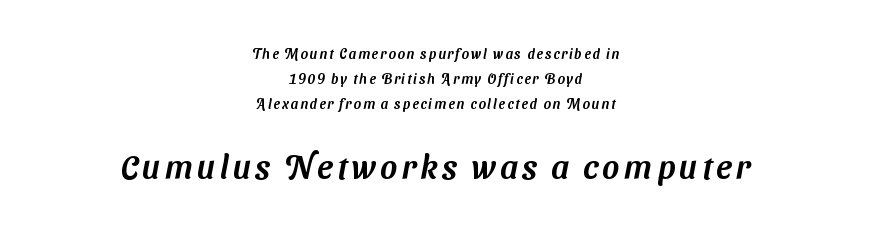
{"serif": "no", "width": "normal", "stroke_contrast": "medium", "x_height": "medium", "monospaced": "no", "underline": "no", "align": "center", "line_spacing_ratio": 1.78, "larger_block": "second", "size_ratio": 2.36, "glyph_px": 33}
